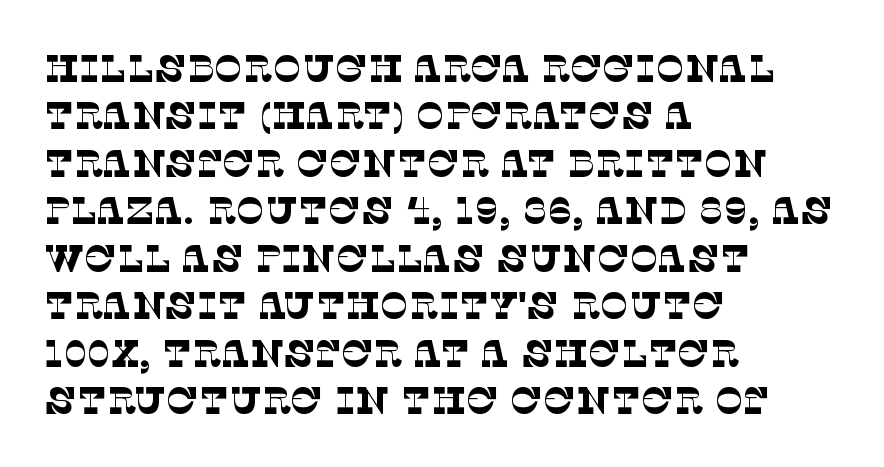
Anything drawn beneath the words? Only blank space. Typeset ragged right — the left edge is the straight one. This rendering leaves character spacing at its baseline value. What's the leading like? Ordinary, nothing unusual. This sample has the flowing, uneven cadence of proportional lettering.
